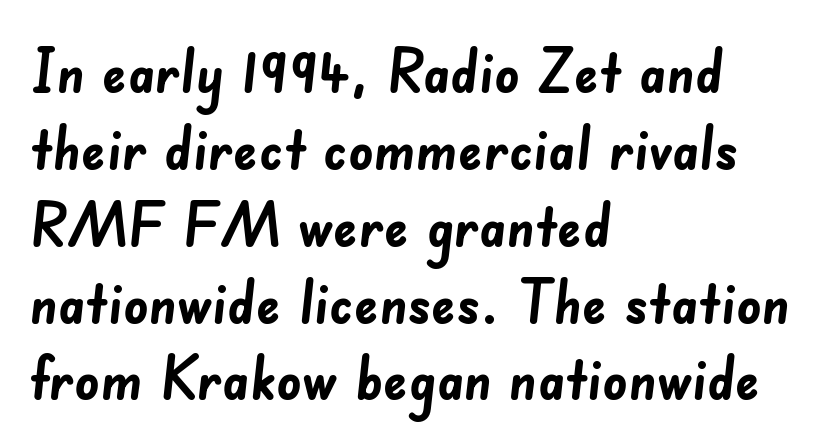
The image shows 61 px semibold sans-serif type; set left-aligned, normal line spacing (1.26x), normal letter spacing, not underlined; low stroke contrast and a small x-height.
